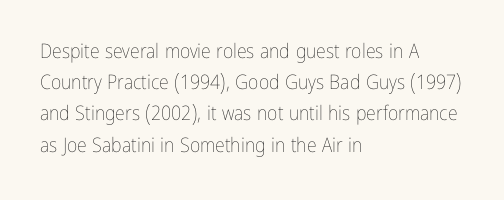
Q: Is the text bold? A: No.
Q: Is the text italic (slanted)? A: No, it is upright.
Q: Is the text underlined? A: No.
Q: How is the paragraph aligned? A: Left-aligned.
Q: Is the spacing between letters normal or unusually wide? A: Normal.
Q: Is the spacing between lines tight, normal or loose? A: Normal.
